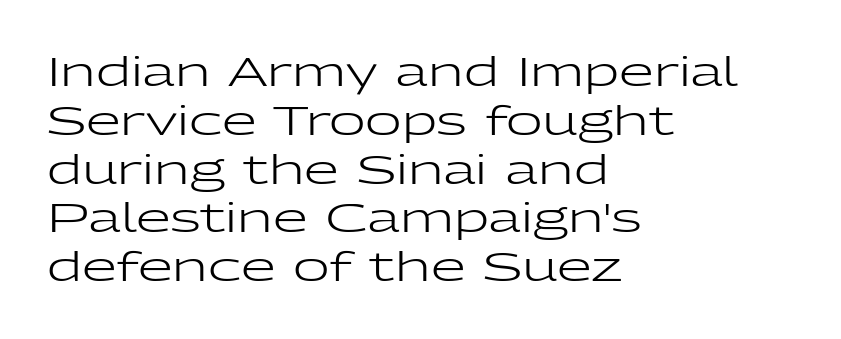
Q: Is the text bold? A: No.
Q: Is the text italic (slanted)? A: No, it is upright.
Q: Is the typeface a serif or a sans-serif typeface? A: Sans-serif.
Q: Is the text underlined? A: No.
Q: How is the paragraph aligned? A: Left-aligned.
Q: Is the spacing between letters normal or unusually wide? A: Normal.
Q: Width (condensed, normal, or wide)? A: Wide.
Q: Stroke contrast? A: Low.
Q: x-height? A: Medium.
Q: Monospaced? A: No.
